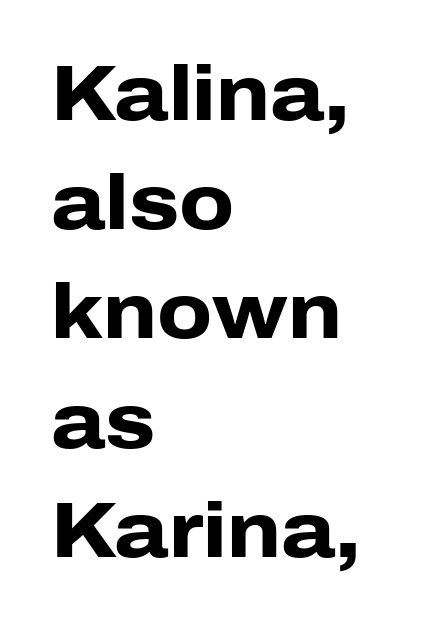
Each letter keeps its own natural width here, so spacing adapts to shape. Horizontal bands of white between lines are of average thickness. The rendering shows plain stroke endings on the letterforms — a sans-serif design. Posture: vertical. How are the letters spaced? Ordinarily, with no added tracking. Descenders are the only things crossing below the line.
